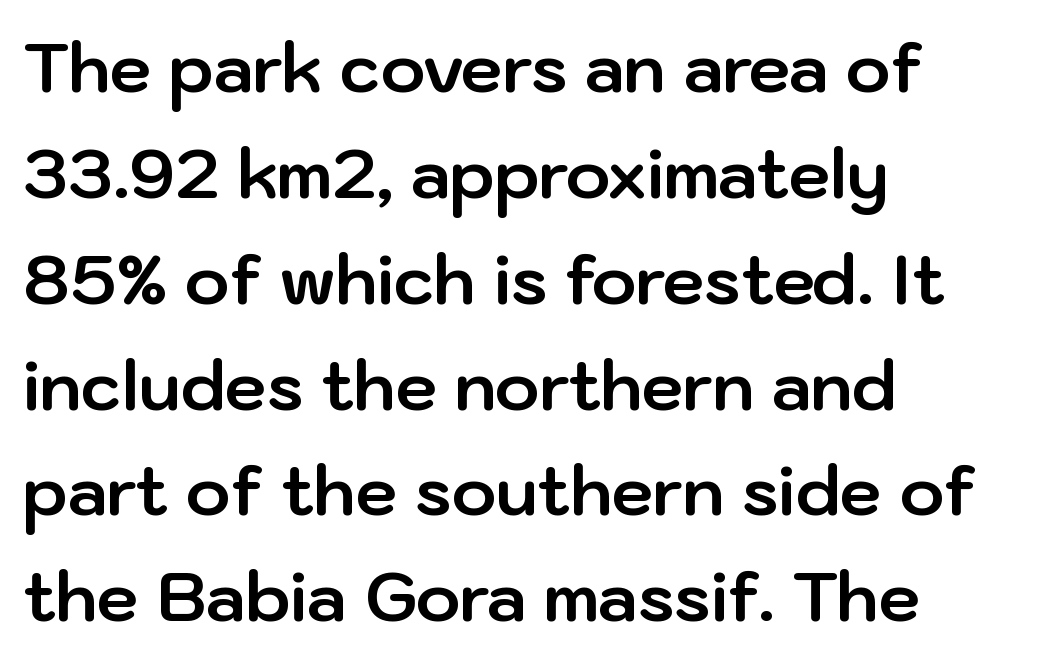
The image shows 67 px bold sans-serif type, upright; set left-aligned, normal line spacing (1.58x), normal letter spacing, not underlined; low stroke contrast and a medium x-height.
